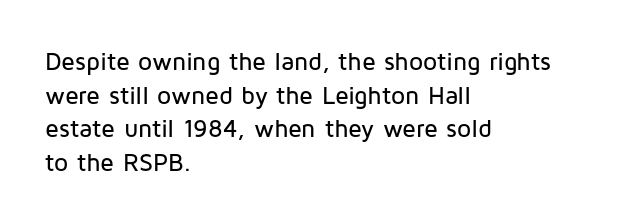
Q: Is the text italic (slanted)? A: No, it is upright.
Q: Is the text underlined? A: No.
Q: How is the paragraph aligned? A: Left-aligned.
Q: Is the spacing between letters normal or unusually wide? A: Normal.
Q: Is the spacing between lines tight, normal or loose? A: Normal.
